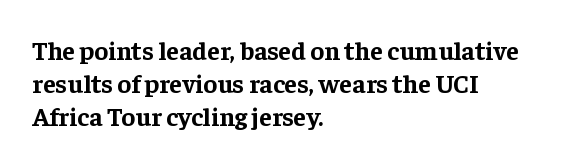
{"italic": "no", "bold": "yes", "underline": "no", "align": "left", "line_spacing": "normal", "line_spacing_ratio": 1.27, "letter_spacing": "normal", "letter_spacing_em": 0.0, "glyph_px": 26}
